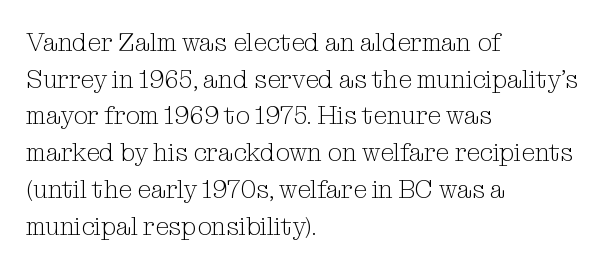
Weight: in the light-to-regular range. In CSS terms this would be text-align: left. The letters stand straight up with perfectly vertical stems. Each new line begins a customary step beneath the previous one. Characters follow at the spacing the type designer built in.
